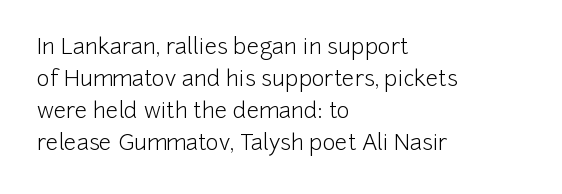
Q: Is the text bold? A: No.
Q: Is the text italic (slanted)? A: No, it is upright.
Q: Is the text underlined? A: No.
Q: How is the paragraph aligned? A: Left-aligned.
Q: Is the spacing between letters normal or unusually wide? A: Normal.
Q: Is the spacing between lines tight, normal or loose? A: Normal.
